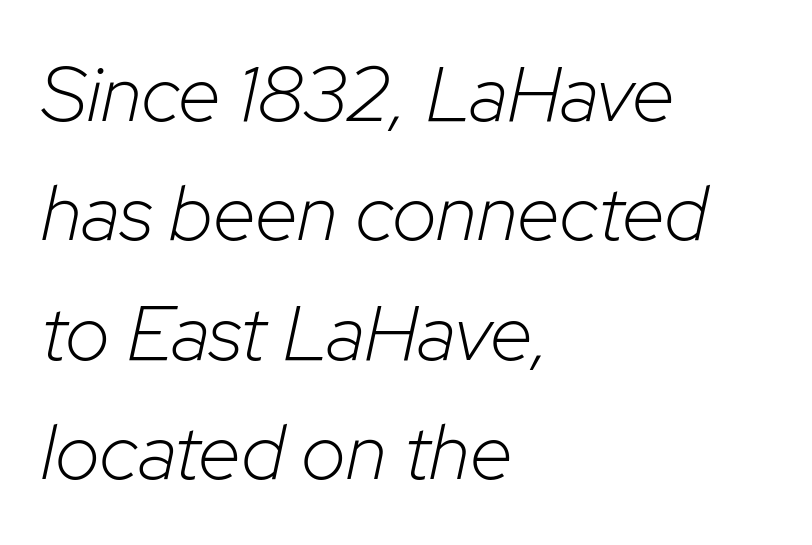
The image shows 78 px light type, italic (leaning right); set left-aligned, normal line spacing (1.53x), normal letter spacing, not underlined; low stroke contrast and a medium x-height.
